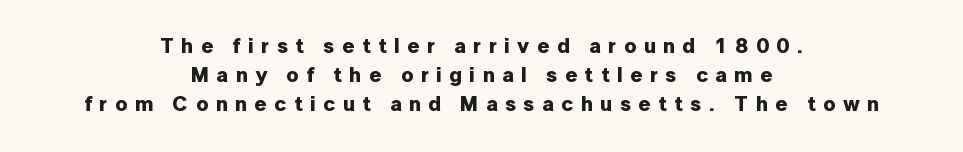
Q: Is the text bold? A: Yes.
Q: Is the text italic (slanted)? A: No, it is upright.
Q: Is the text underlined? A: No.
Q: How is the paragraph aligned? A: Centered.
Q: Is the spacing between letters normal or unusually wide? A: Unusually wide.
Q: Is the spacing between lines tight, normal or loose? A: Normal.
